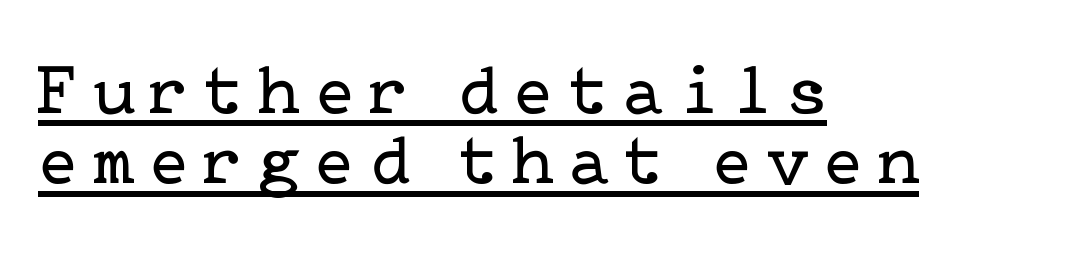
The image shows 71 px regular-weight serif type, upright; set left-aligned, tight line spacing (0.99x), unusually wide letter spacing (+0.22 em), underlined; low stroke contrast and a medium x-height.
